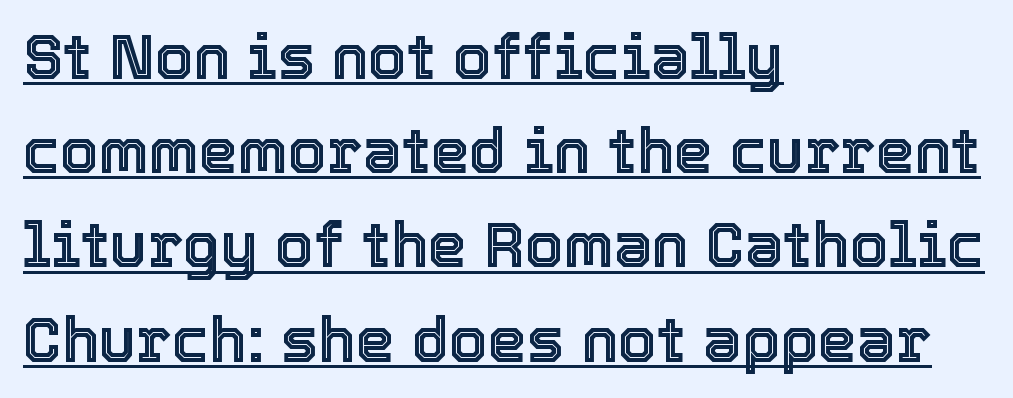
Q: Is the text italic (slanted)? A: No, it is upright.
Q: Is the text underlined? A: Yes.
Q: How is the paragraph aligned? A: Left-aligned.
Q: Is the spacing between letters normal or unusually wide? A: Normal.
Q: Is the spacing between lines tight, normal or loose? A: Normal.
Q: Width (condensed, normal, or wide)? A: Normal.
Q: x-height? A: Medium.
Q: Monospaced? A: No.
